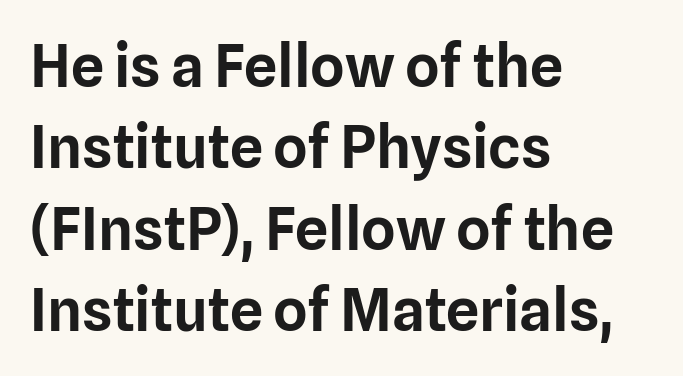
The image shows 59 px sans-serif type, upright; set left-aligned, normal line spacing (1.38x), normal letter spacing, not underlined; low stroke contrast and a medium x-height.
